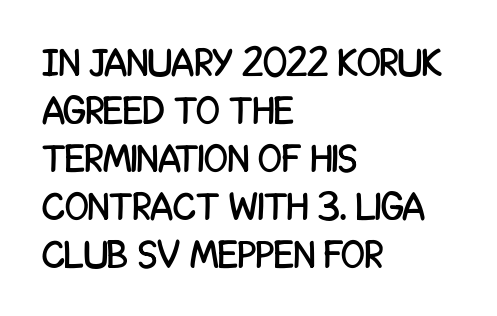
The image shows 39 px condensed sans-serif type, upright; set left-aligned, line spacing 1.23x, normal letter spacing, not underlined; low stroke contrast and a large x-height.
